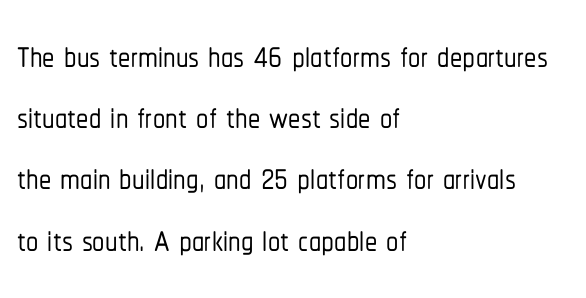
The image shows 49 px condensed sans-serif type, upright; set left-aligned, normal line spacing (1.25x), normal letter spacing, not underlined; low stroke contrast and a medium x-height.
